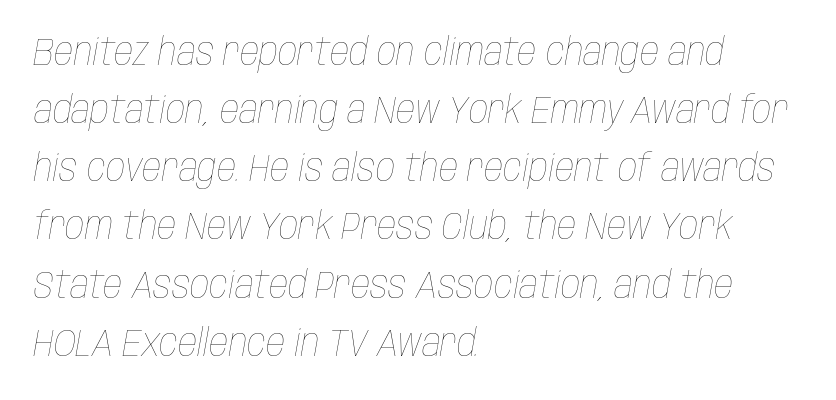
{"italic": "yes", "lean": "right", "slant_degrees": 10, "bold": "no", "weight": "thin", "width": "condensed", "stroke_contrast": "low", "x_height": "large", "monospaced": "no", "underline": "no", "align": "left", "line_spacing": "normal", "line_spacing_ratio": 1.53, "letter_spacing": "normal", "letter_spacing_em": 0.0, "glyph_px": 38}
